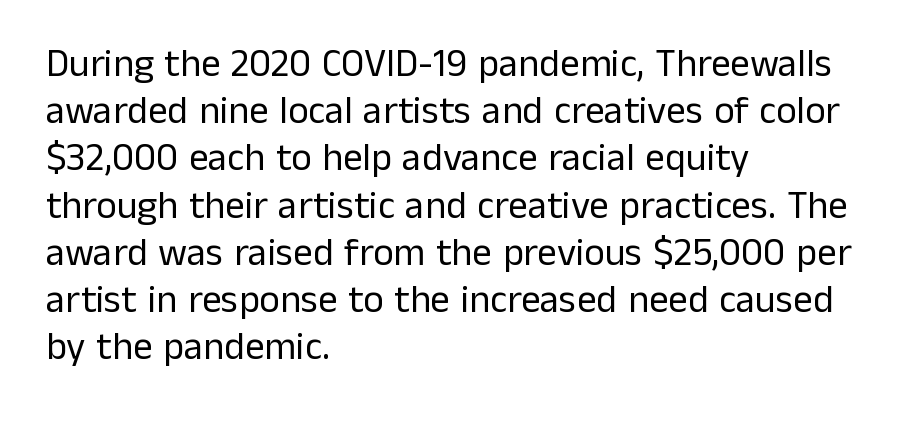
Italic? Not at all — the glyphs are vertical. A sans-serif font was chosen for this passage. Unbolded letterforms with no extra heft. Nobody touched the tracking dial on this one. The rendering uses natural spacing where letterforms have individual widths. Where is the straight margin? On the left.
